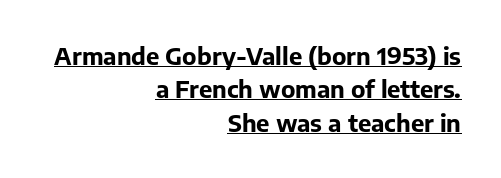
{"italic": "no", "bold": "yes", "underline": "yes", "align": "right", "line_spacing": "normal", "line_spacing_ratio": 1.39, "letter_spacing": "normal", "letter_spacing_em": 0.0, "glyph_px": 24}
